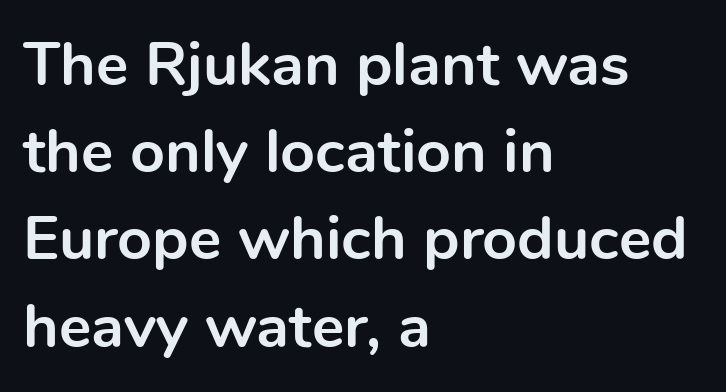
These lines carry a lot of weight — the face is fully bold. Each letter keeps its own natural width here, so spacing adapts to shape. You can tell from the bare stems that sans-serif type was used. If you drew a ruler down the left edge, every line would touch it. Just letters on the line, the space beneath them empty.
